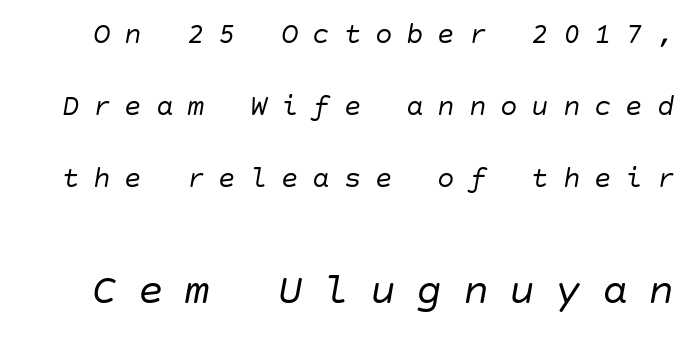
The image shows 43 px regular-weight type, italic (leaning right); set loose line spacing (2.49x), unusually wide letter spacing (+0.48 em), not underlined; the second (bottom) block is 1.48x larger; low stroke contrast and a large x-height.
